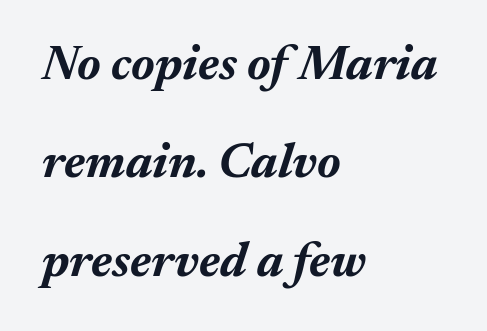
{"italic": "yes", "lean": "right", "slant_degrees": 17, "bold": "yes", "weight": "bold", "width": "normal", "stroke_contrast": "medium", "x_height": "medium", "monospaced": "no", "underline": "no", "align": "left", "line_spacing": "loose", "line_spacing_ratio": 2.01, "letter_spacing": "normal", "letter_spacing_em": 0.0, "glyph_px": 49}
